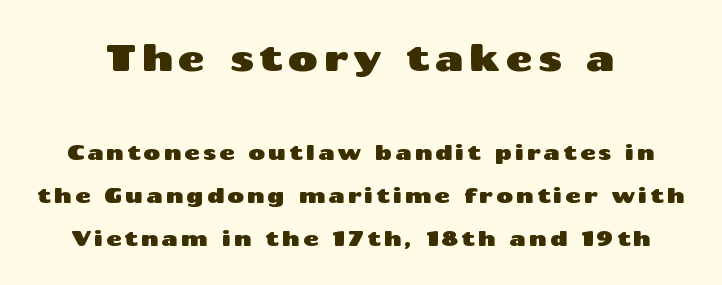
{"serif": "no", "italic": "no", "width": "wide", "stroke_contrast": "medium", "x_height": "medium", "monospaced": "no", "underline": "no", "line_spacing": "loose", "line_spacing_ratio": 2.04, "larger_block": "first", "size_ratio": 1.76, "glyph_px": 37}
